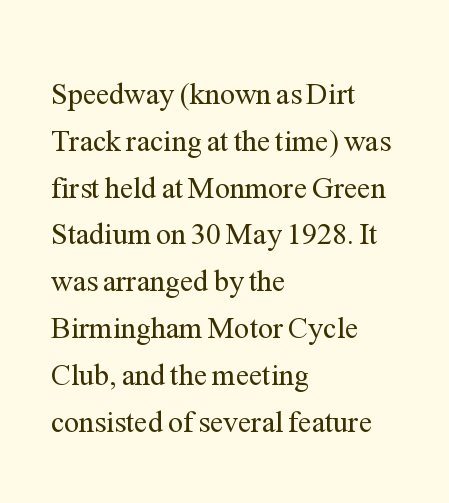
The image shows 30 px regular-weight serif type, upright; set left-aligned, normal line spacing (1.56x), normal letter spacing, not underlined; medium stroke contrast and a medium x-height.
